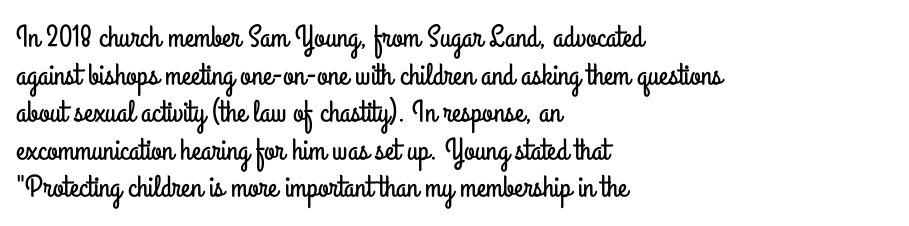
{"serif": "no", "italic": "no", "width": "condensed", "stroke_contrast": "low", "x_height": "small", "monospaced": "no", "underline": "no", "align": "left", "line_spacing_ratio": 1.21, "letter_spacing": "normal", "letter_spacing_em": 0.0, "glyph_px": 31}
